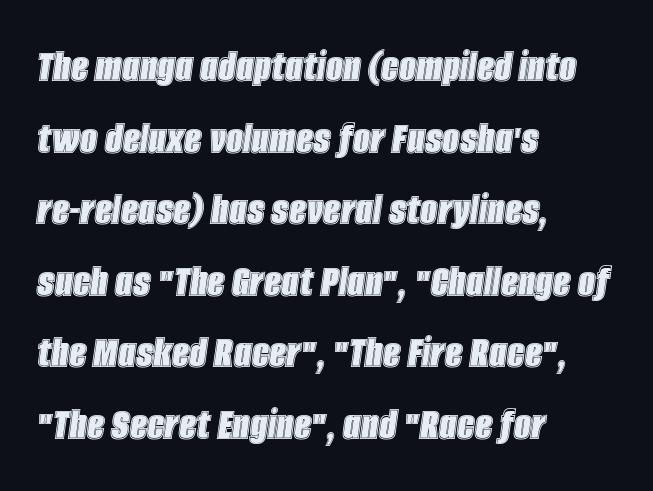
The image shows 48 px condensed type, italic (leaning right); set left-aligned, normal line spacing (1.49x), normal letter spacing, not underlined; a large x-height.
